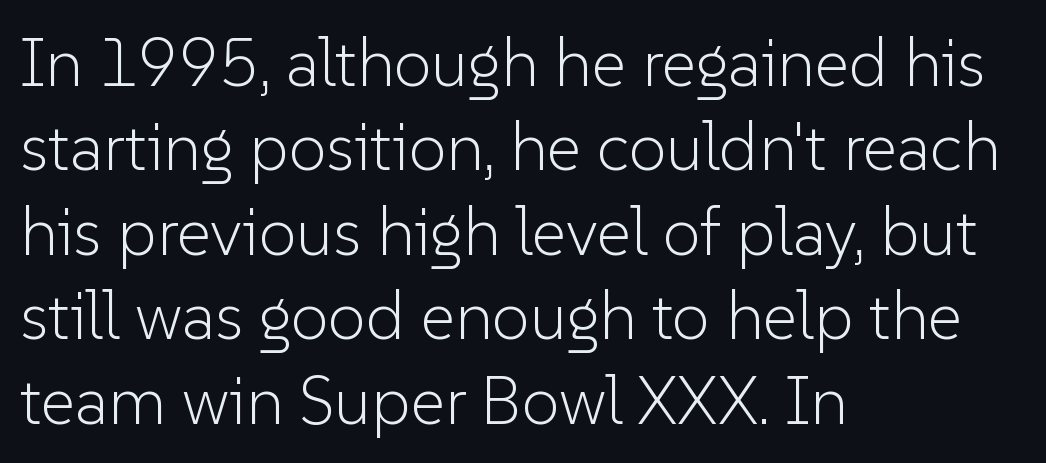
The image shows 67 px light sans-serif type, upright; set left-aligned, normal line spacing (1.26x), normal letter spacing, not underlined; low stroke contrast and a medium x-height.
